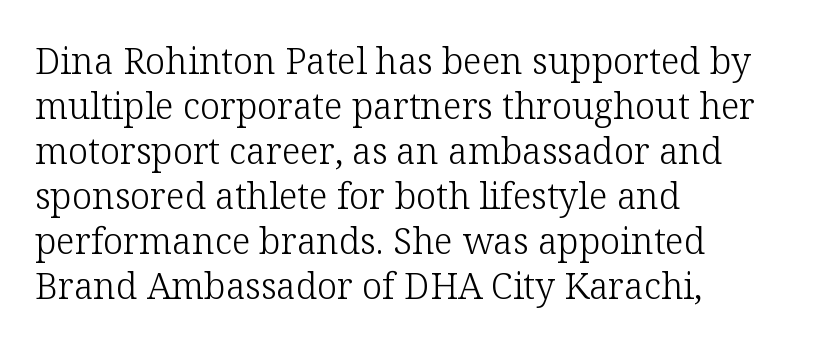
The image shows 36 px light serif type, upright; set left-aligned, normal line spacing (1.25x), normal letter spacing, not underlined; low stroke contrast and a medium x-height.
